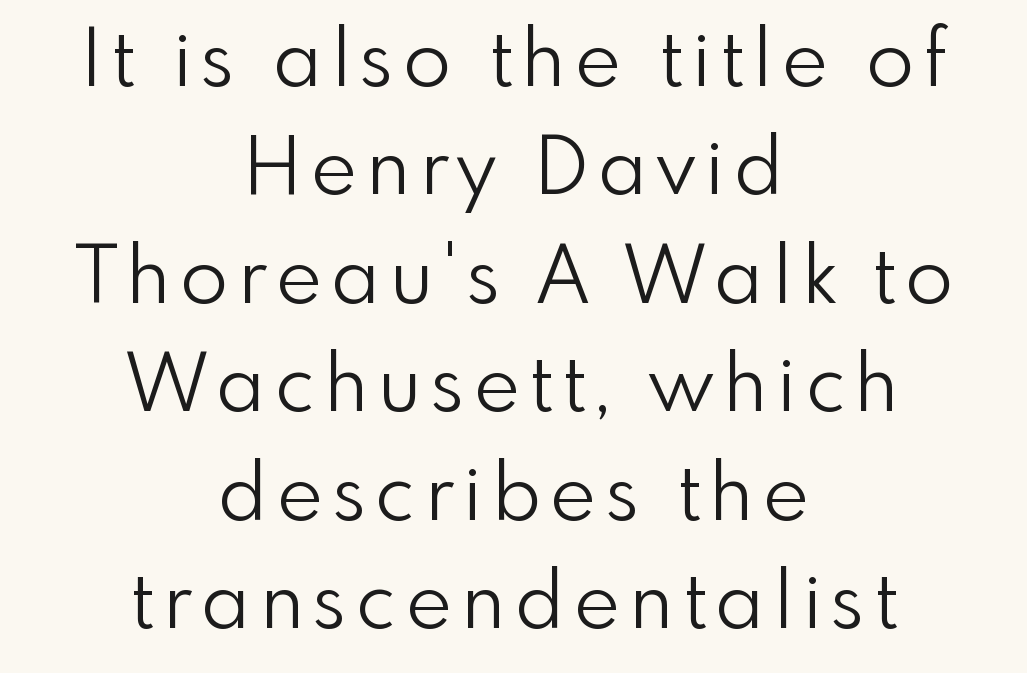
Q: Is the text bold? A: No.
Q: Is the text italic (slanted)? A: No, it is upright.
Q: Is the typeface a serif or a sans-serif typeface? A: Sans-serif.
Q: Is the text underlined? A: No.
Q: How is the paragraph aligned? A: Centered.
Q: Is the spacing between lines tight, normal or loose? A: Normal.
Q: Width (condensed, normal, or wide)? A: Normal.
Q: Stroke contrast? A: Low.
Q: x-height? A: Small.
Q: Monospaced? A: No.
